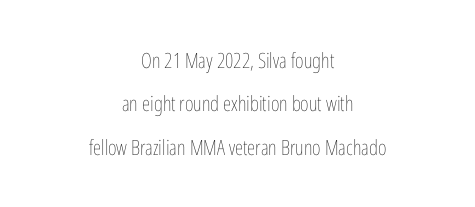
{"italic": "no", "bold": "no", "underline": "no", "align": "center", "line_spacing": "loose", "line_spacing_ratio": 2.06, "letter_spacing": "normal", "letter_spacing_em": 0.0, "glyph_px": 21}
